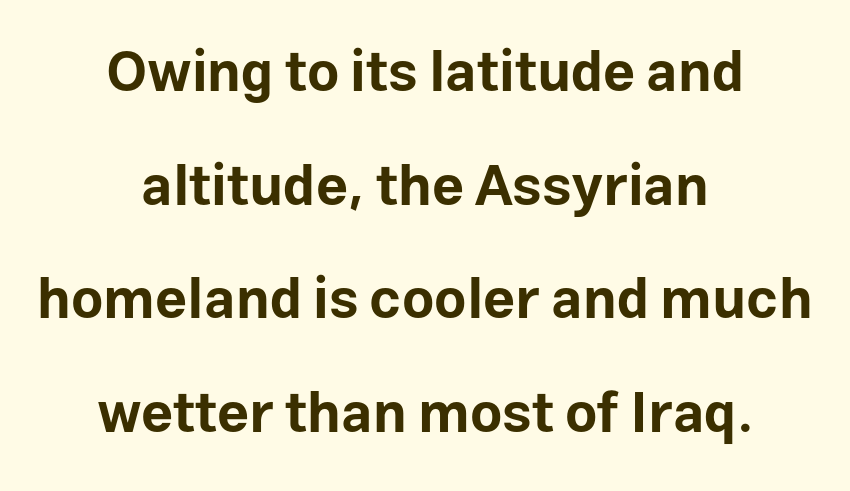
{"serif": "no", "italic": "no", "bold": "yes", "weight": "bold", "width": "normal", "stroke_contrast": "low", "x_height": "medium", "monospaced": "no", "underline": "no", "align": "center", "line_spacing": "loose", "line_spacing_ratio": 2.03, "letter_spacing": "normal", "letter_spacing_em": 0.0, "glyph_px": 56}
